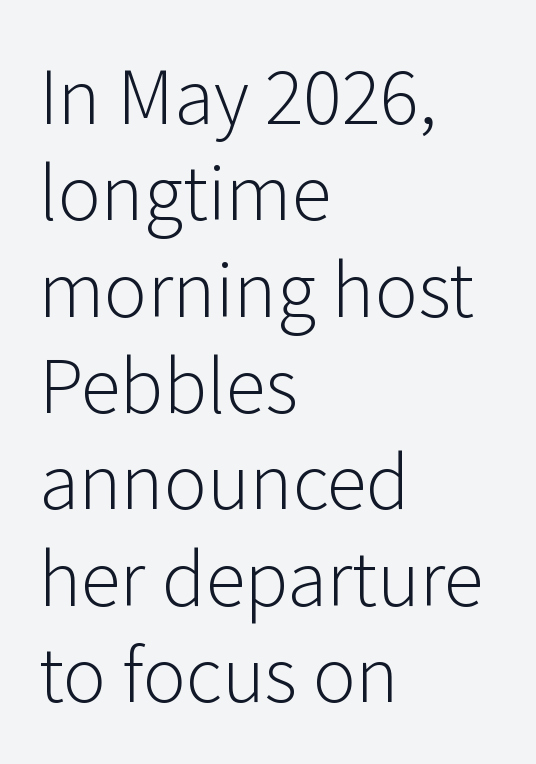
Q: Is the text bold? A: No.
Q: Is the text italic (slanted)? A: No, it is upright.
Q: Is the typeface a serif or a sans-serif typeface? A: Sans-serif.
Q: Is the text underlined? A: No.
Q: How is the paragraph aligned? A: Left-aligned.
Q: Is the spacing between letters normal or unusually wide? A: Normal.
Q: Is the spacing between lines tight, normal or loose? A: Normal.
Q: Width (condensed, normal, or wide)? A: Normal.
Q: Stroke contrast? A: Low.
Q: x-height? A: Medium.
Q: Monospaced? A: No.
